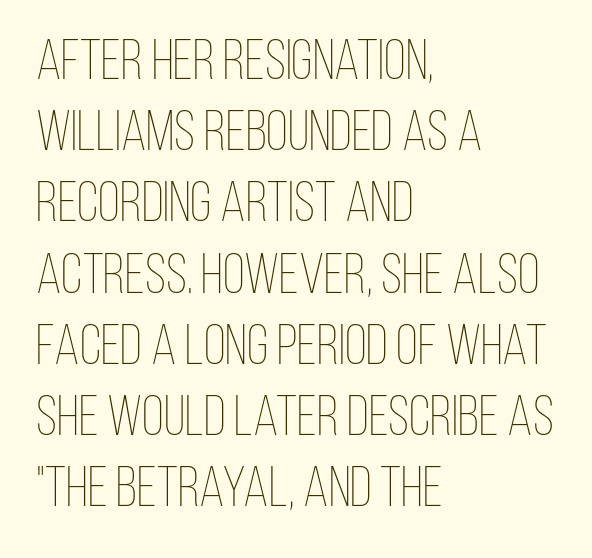
Unbolded letterforms with no extra heft. The passage shown is typed in a proportional face where columns would drift. You can tell it's not italic because the verticals are truly vertical. Quick note: interline space is typical. The gaps between neighbouring characters are ordinary and unremarkable.
